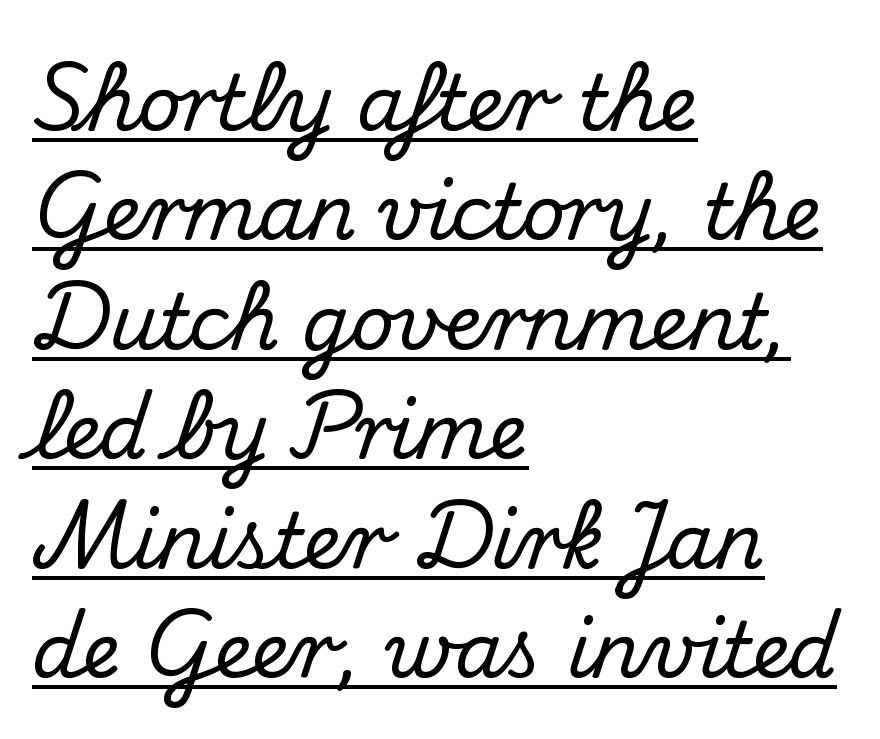
{"serif": "yes", "width": "normal", "stroke_contrast": "medium", "x_height": "small", "monospaced": "no", "underline": "yes", "align": "left", "line_spacing": "normal", "line_spacing_ratio": 1.44, "letter_spacing": "normal", "letter_spacing_em": 0.0, "glyph_px": 76}
